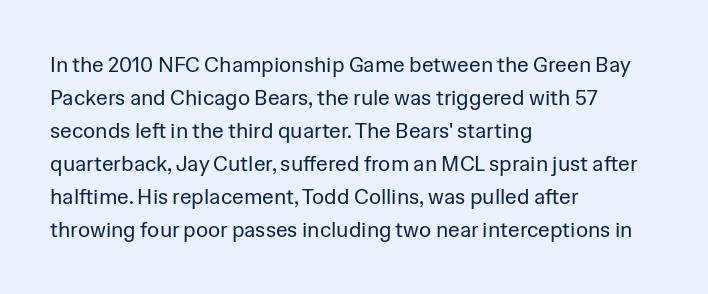
The image shows 21 px text type, upright; set left-aligned, normal line spacing (1.57x), normal letter spacing, not underlined.
